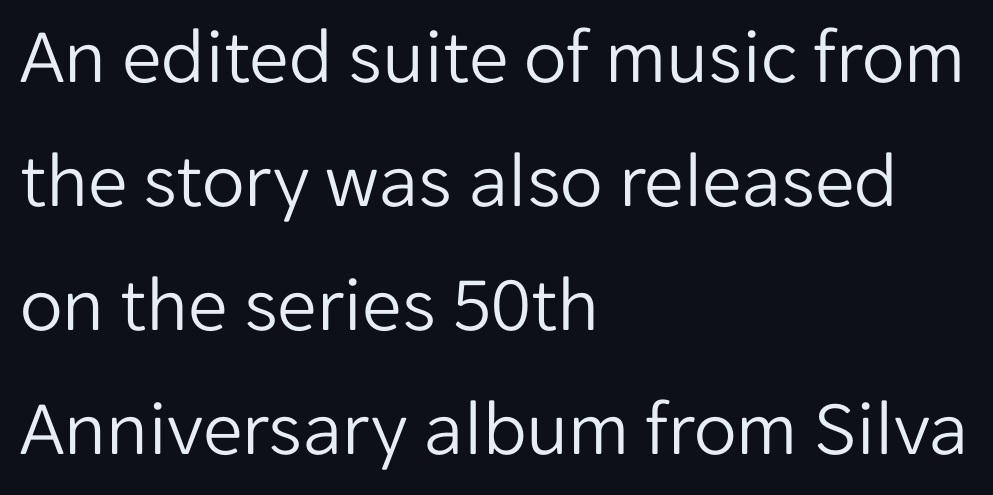
{"serif": "no", "italic": "no", "bold": "no", "weight": "light", "width": "normal", "stroke_contrast": "low", "x_height": "medium", "monospaced": "no", "underline": "no", "align": "left", "line_spacing": "normal", "line_spacing_ratio": 1.57, "letter_spacing": "normal", "letter_spacing_em": 0.0, "glyph_px": 79}
